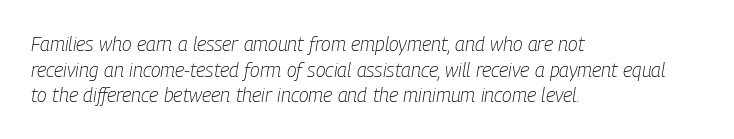
Q: Is the text bold? A: No.
Q: Is the text italic (slanted)? A: Yes, it leans right by about 9 degrees.
Q: Is the text underlined? A: No.
Q: How is the paragraph aligned? A: Left-aligned.
Q: Is the spacing between letters normal or unusually wide? A: Normal.
Q: Is the spacing between lines tight, normal or loose? A: Normal.
